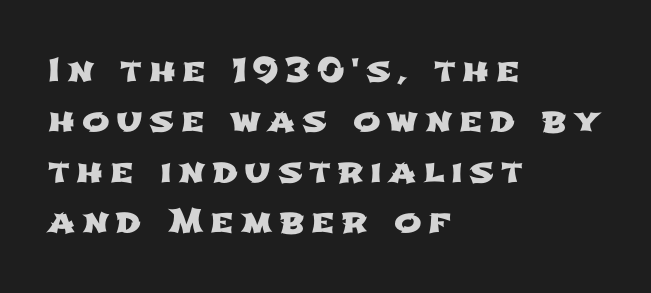
The image shows 33 px wide sans-serif type; set left-aligned, normal line spacing (1.53x), unusually wide letter spacing (+0.2 em), not underlined; low stroke contrast and a medium x-height.
